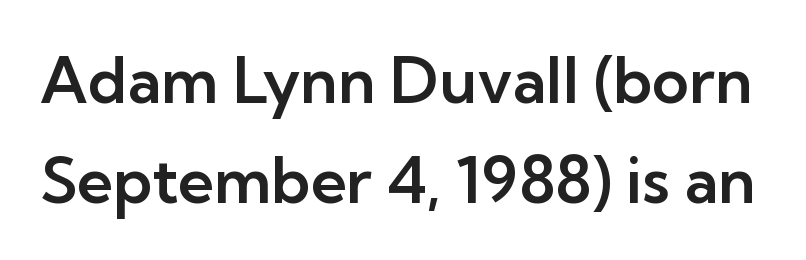
The image shows 63 px sans-serif type, upright; set normal line spacing (1.59x), normal letter spacing, not underlined; low stroke contrast and a medium x-height.
